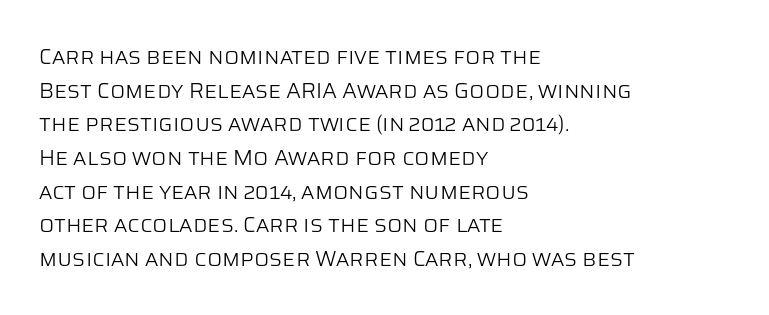
Unbolded letterforms with no extra heft. The letterforms sit shoulder to shoulder at normal distance. Line spacing here is normal. Glance below the letters and you will spot only blank space. Visually the block forms a straight wall on the left and a jagged coastline on the right.
